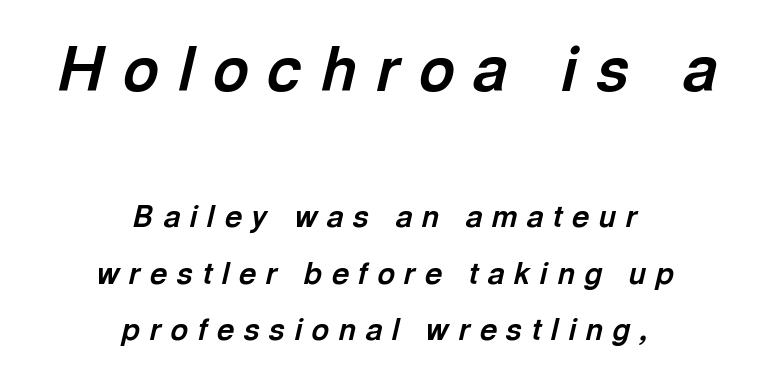
Q: Is the text bold? A: Yes.
Q: Is the text italic (slanted)? A: Yes, it leans right by about 13 degrees.
Q: Is the text underlined? A: No.
Q: How is the paragraph aligned? A: Centered.
Q: Is the spacing between letters normal or unusually wide? A: Unusually wide.
Q: Which block of text is set in a larger size, the first (top) or the second (bottom)? A: The first (top) one.
Q: Width (condensed, normal, or wide)? A: Normal.
Q: x-height? A: Medium.
Q: Monospaced? A: No.
